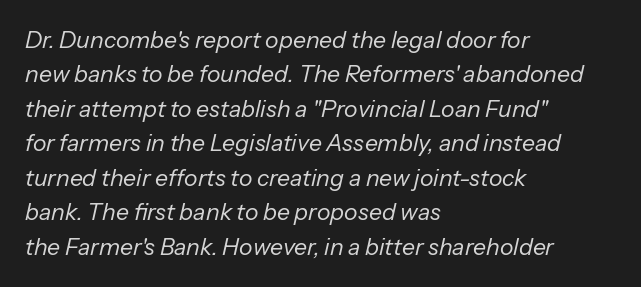
Glance below the letters and you will spot only blank space. A light-to-regular cut is what we see here. Designer's note — italics engaged. You could call the tracking neutral — neither tight nor loose.
